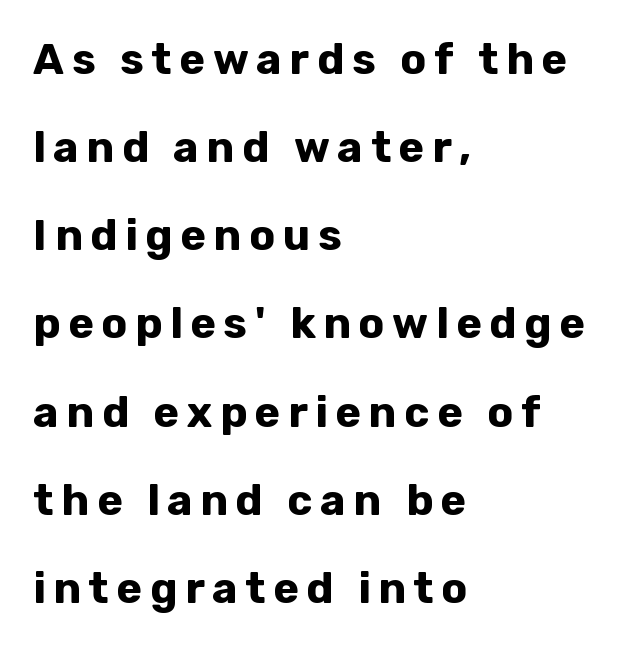
The image shows 43 px bold sans-serif type, upright; set left-aligned, loose line spacing (2.05x), not underlined; low stroke contrast and a medium x-height.
